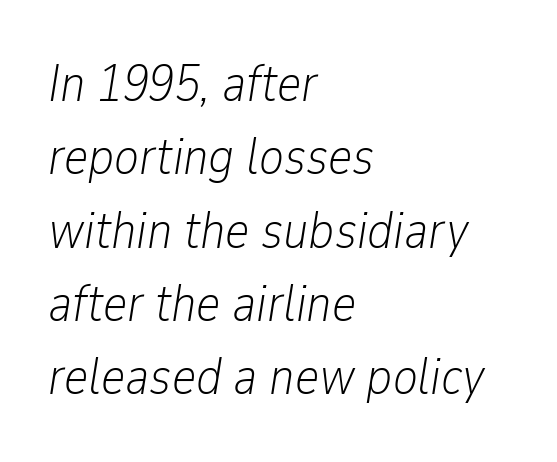
The tracking reads as untouched default to a designer's eye. The setting favours the left margin, as ordinary paragraphs usually do. Spacing verdict: proportional, widths tailored to each character. The vertical gap from one line to the next is medium. The typeface has the unassuming heft of standard copy or less. You can tell it's italic because the verticals aren't actually vertical.
